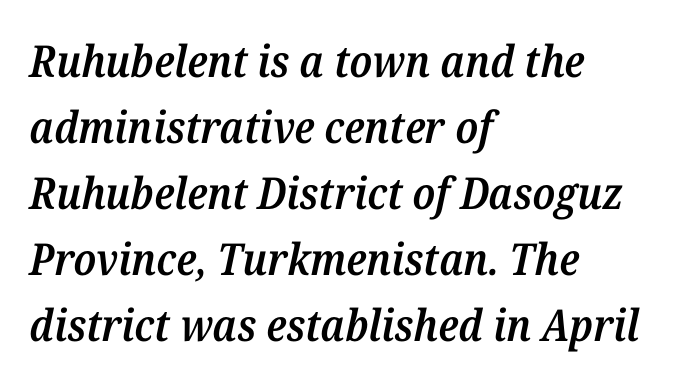
Q: Is the text bold? A: Semi-bold.
Q: Is the text italic (slanted)? A: Yes, it leans right by about 12 degrees.
Q: Is the typeface a serif or a sans-serif typeface? A: Serif.
Q: Is the text underlined? A: No.
Q: How is the paragraph aligned? A: Left-aligned.
Q: Is the spacing between letters normal or unusually wide? A: Normal.
Q: Is the spacing between lines tight, normal or loose? A: Normal.
Q: Width (condensed, normal, or wide)? A: Normal.
Q: Stroke contrast? A: Medium.
Q: x-height? A: Medium.
Q: Monospaced? A: No.
